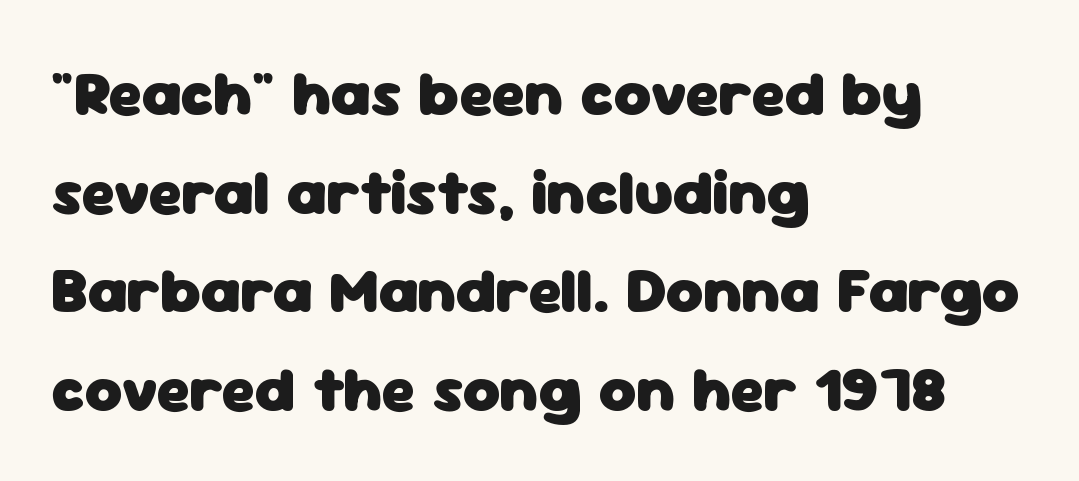
Compared with an ordinary text face, these strokes are far heavier — a full bold. You can tell it's not italic because the verticals are truly vertical. Tracking value appears to be zero — textbook default spacing. If you drew a ruler down the left edge, every line would touch it.
